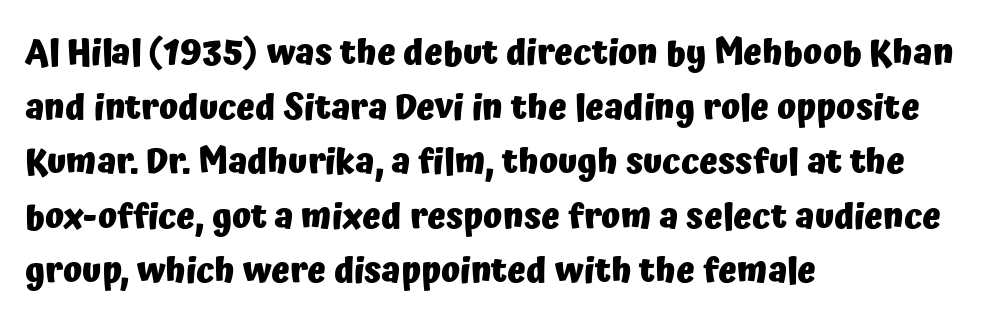
The image shows 35 px heavy sans-serif type, upright; set left-aligned, normal line spacing (1.56x), normal letter spacing, not underlined; low stroke contrast and a medium x-height.
